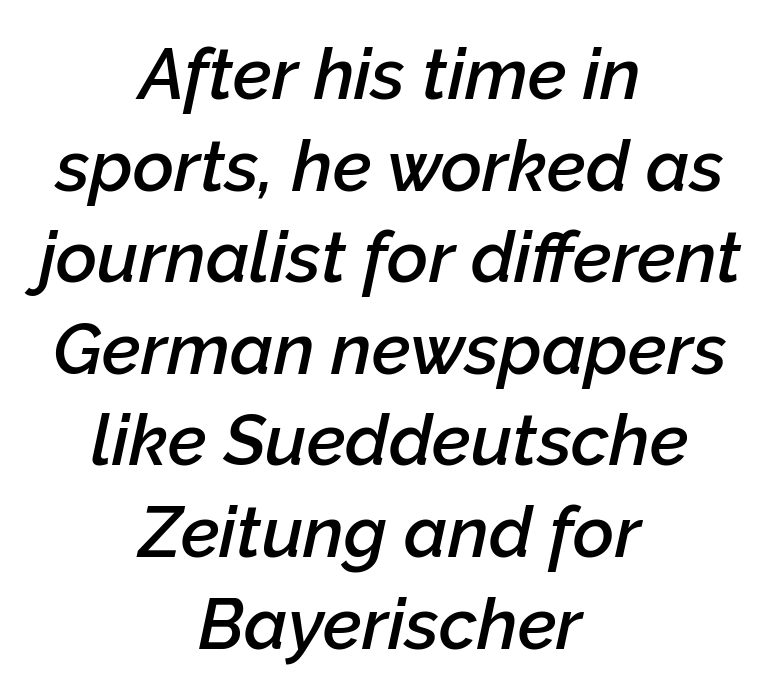
Does the copy run flush right? No — it is centered line by line. The strokes are fattened partway — semibold, not bold. Proportional: the letters do not fall into vertical columns. The glyphs look as if they've been sheared to an angle.
